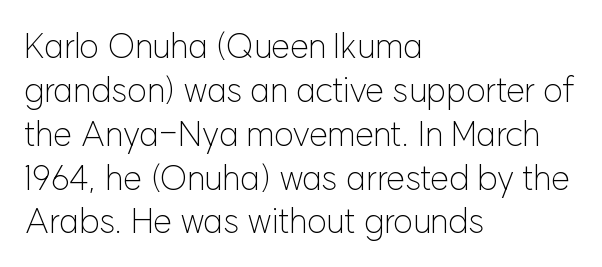
The image shows 34 px light sans-serif type, upright; set left-aligned, normal line spacing (1.29x), normal letter spacing, not underlined; low stroke contrast and a medium x-height.
